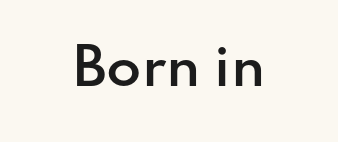
Glyph-to-glyph distance matches everyday printed text. This is the regular roman posture of the typeface. Set as a demibold, roughly 600 on the weight scale. Spacing verdict: proportional, widths tailored to each character. What kind of face is this? One without serifs — a sans.
